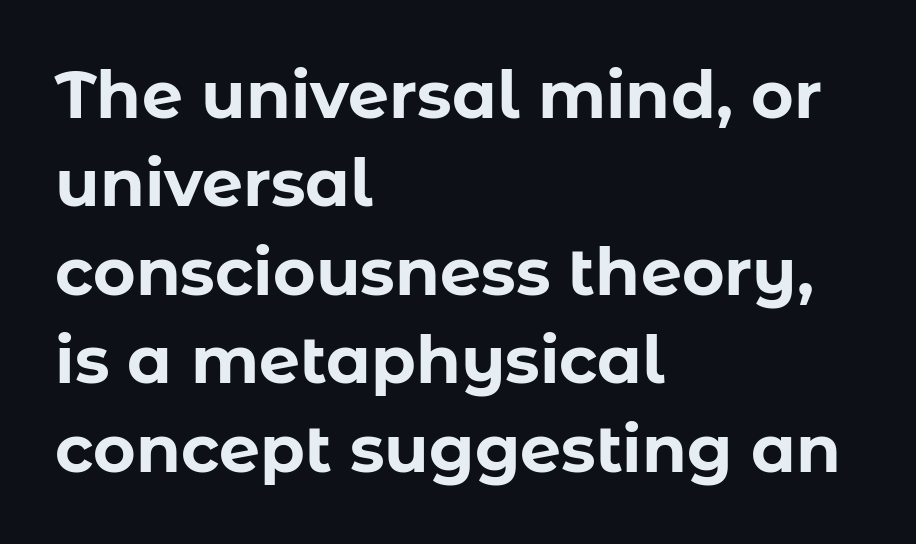
{"serif": "no", "italic": "no", "bold": "yes", "weight": "bold", "width": "normal", "stroke_contrast": "low", "x_height": "medium", "monospaced": "no", "underline": "no", "align": "left", "line_spacing": "normal", "line_spacing_ratio": 1.36, "letter_spacing": "normal", "letter_spacing_em": 0.0, "glyph_px": 65}
